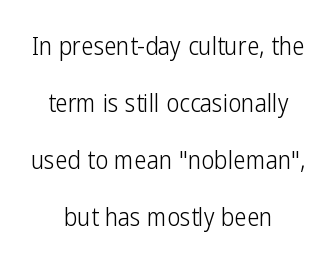
Q: Is the text bold? A: No.
Q: Is the text italic (slanted)? A: No, it is upright.
Q: Is the text underlined? A: No.
Q: How is the paragraph aligned? A: Centered.
Q: Is the spacing between letters normal or unusually wide? A: Normal.
Q: Is the spacing between lines tight, normal or loose? A: Loose.
